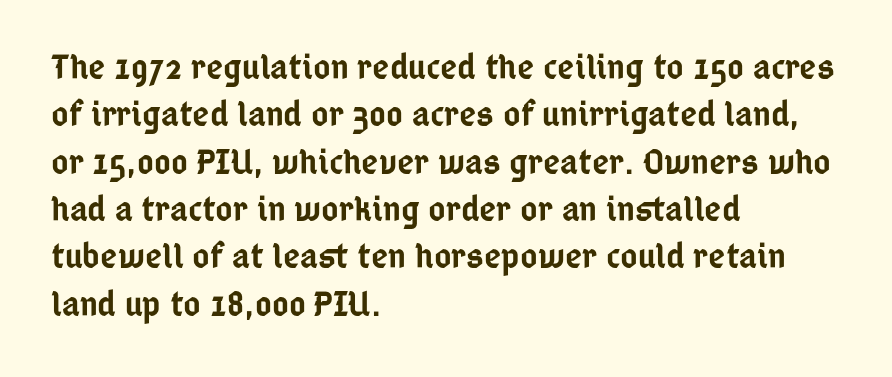
{"serif": "no", "italic": "no", "bold": "semi", "weight": "semibold", "width": "condensed", "stroke_contrast": "low", "x_height": "medium", "monospaced": "no", "underline": "no", "align": "left", "line_spacing": "normal", "line_spacing_ratio": 1.28, "letter_spacing": "normal", "letter_spacing_em": 0.0, "glyph_px": 37}
